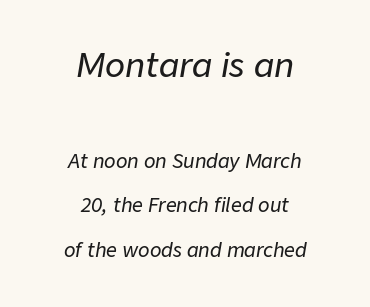
Students, observe: this is what heavily led, spacious text looks like. Letter spacing: default. Which of the two is more prominent by size? The first, at the top. Is the block centered? Yes — each line is placed symmetrically about the middle.
